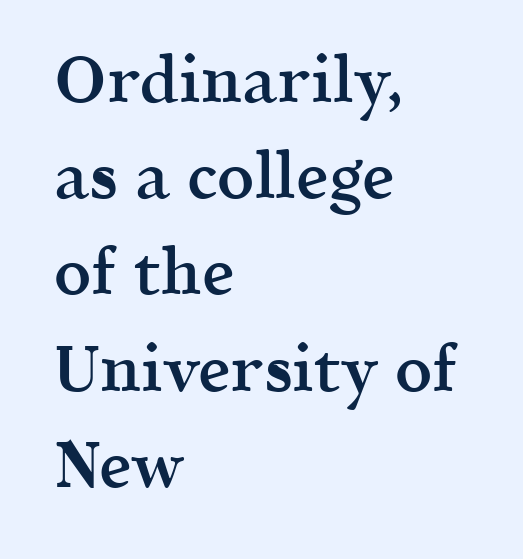
Every character sits straight up, as roman type does. Each line starts at the same left margin while the right side varies. Compared with typical body copy, the letter spacing here is the same. I'd call this a serif setting — the letters wear small feet.
